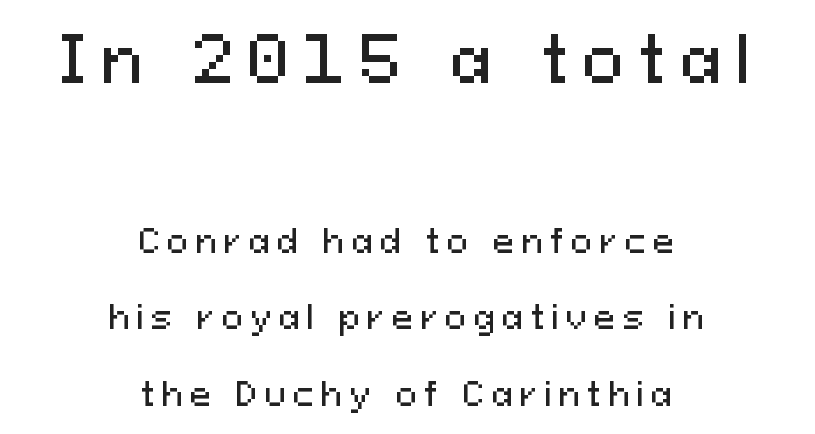
Q: Is the text italic (slanted)? A: No, it is upright.
Q: Is the typeface a serif or a sans-serif typeface? A: Sans-serif.
Q: Is the text underlined? A: No.
Q: How is the paragraph aligned? A: Centered.
Q: Is the spacing between letters normal or unusually wide? A: Unusually wide.
Q: Is the spacing between lines tight, normal or loose? A: Loose.
Q: Which block of text is set in a larger size, the first (top) or the second (bottom)? A: The first (top) one.
Q: Width (condensed, normal, or wide)? A: Normal.
Q: Stroke contrast? A: Medium.
Q: x-height? A: Medium.
Q: Monospaced? A: No.
